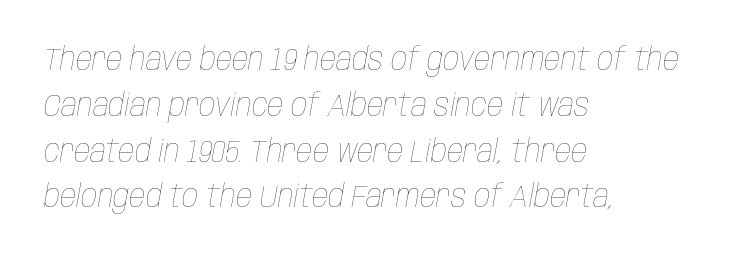
Glyph-to-glyph distance matches everyday printed text. The foot of each line stays bare and open. The lettering tilts uniformly, giving the passage an italic look. You could not count columns in this text — the font is proportionally spaced. The letters look calm and open, with moderate or lighter stems.
